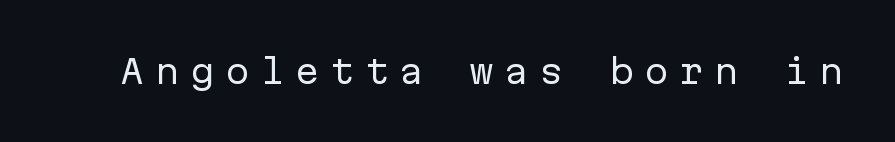
The image shows 33 px regular-weight sans-serif type, upright, monospaced; set unusually wide letter spacing (+0.31 em), not underlined; low stroke contrast and a medium x-height.
